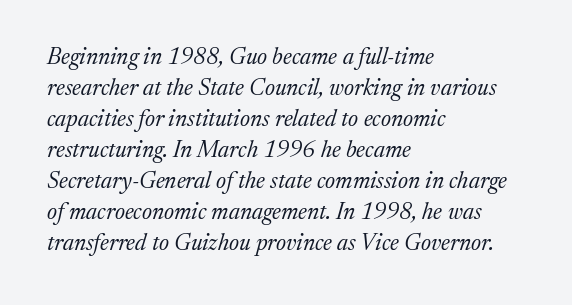
{"italic": "yes", "lean": "right", "slant_degrees": 17, "bold": "no", "underline": "no", "align": "left", "line_spacing": "normal", "line_spacing_ratio": 1.35, "letter_spacing": "normal", "letter_spacing_em": 0.0, "glyph_px": 23}
